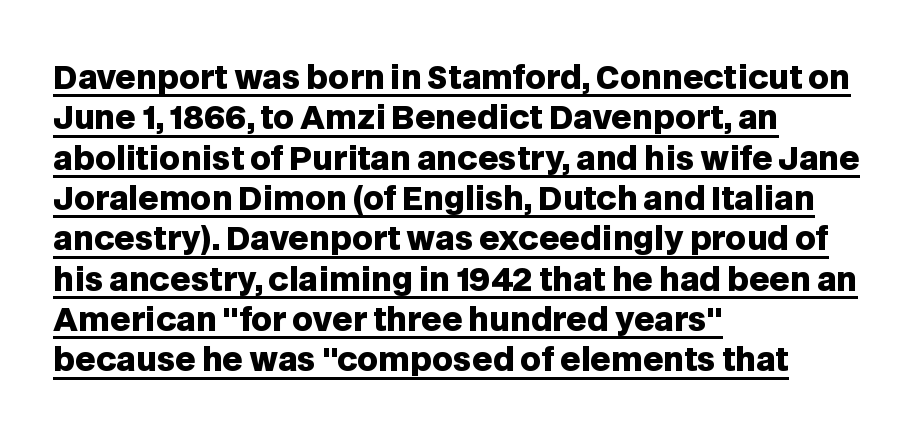
{"serif": "no", "italic": "no", "bold": "yes", "weight": "heavy", "width": "normal", "stroke_contrast": "low", "x_height": "large", "monospaced": "no", "underline": "yes", "align": "left", "line_spacing": "normal", "line_spacing_ratio": 1.26, "letter_spacing": "normal", "letter_spacing_em": 0.0, "glyph_px": 32}
